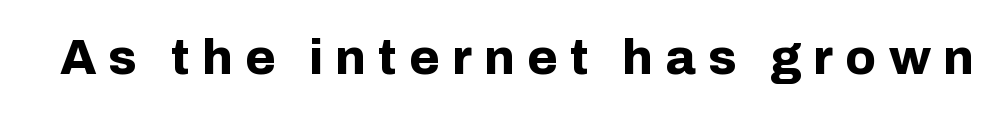
{"serif": "no", "italic": "no", "bold": "yes", "weight": "bold", "width": "normal", "stroke_contrast": "low", "x_height": "medium", "monospaced": "no", "underline": "no", "letter_spacing": "wide", "letter_spacing_em": 0.25, "glyph_px": 49}
